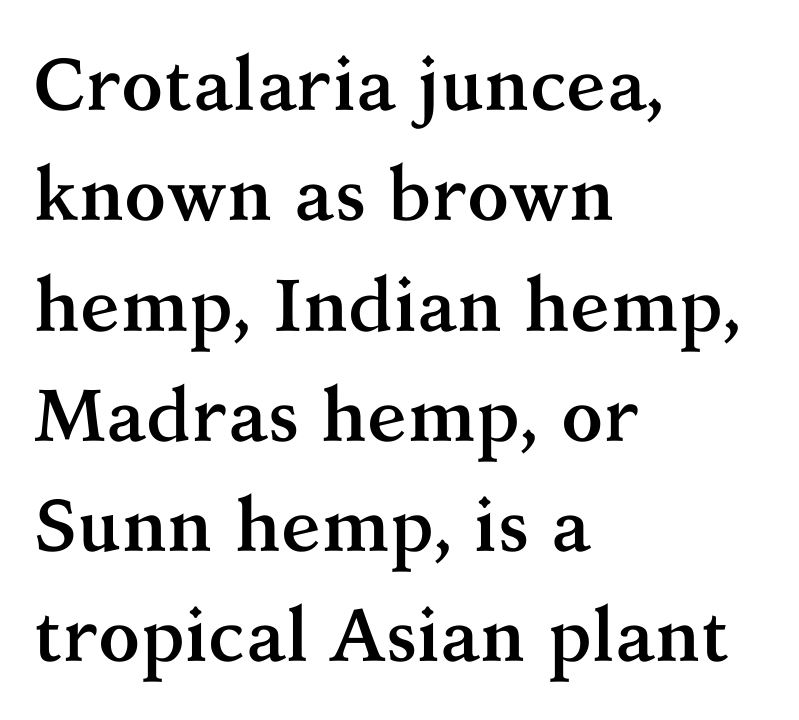
{"serif": "yes", "italic": "no", "bold": "yes", "weight": "semibold", "width": "normal", "stroke_contrast": "medium", "x_height": "medium", "monospaced": "no", "underline": "no", "align": "left", "line_spacing": "normal", "line_spacing_ratio": 1.49, "letter_spacing": "normal", "letter_spacing_em": 0.0, "glyph_px": 74}
